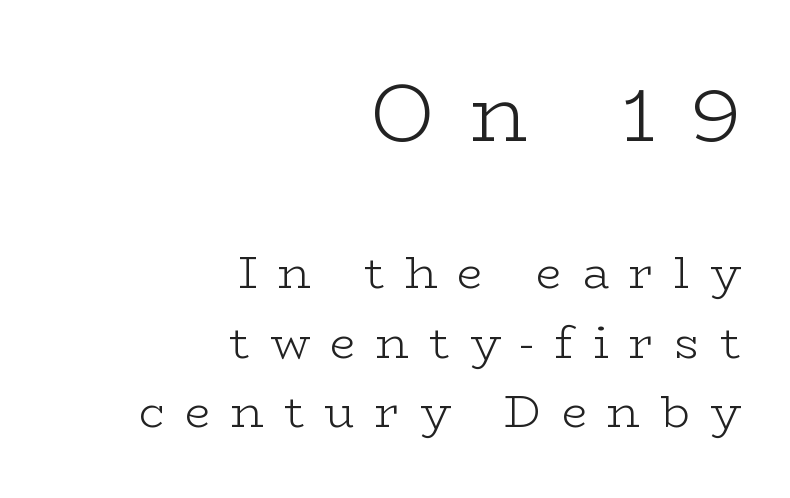
The typography opts for an upright posture over an oblique one. If you measured baseline to baseline, you'd find a middling distance. Which of the two is more prominent by size? The first, at the top. Words appear elongated and porous because spacing is wide.
